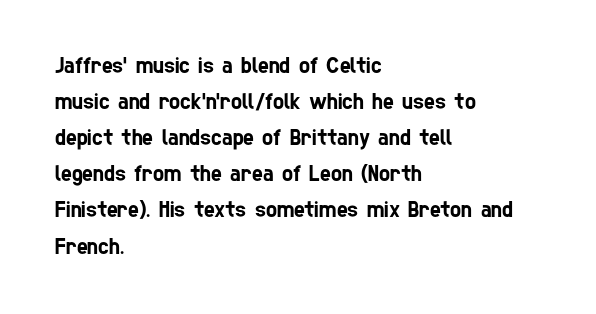
{"underline": "no", "align": "left", "line_spacing": "normal", "line_spacing_ratio": 1.57, "letter_spacing": "normal", "letter_spacing_em": 0.0, "glyph_px": 23}
